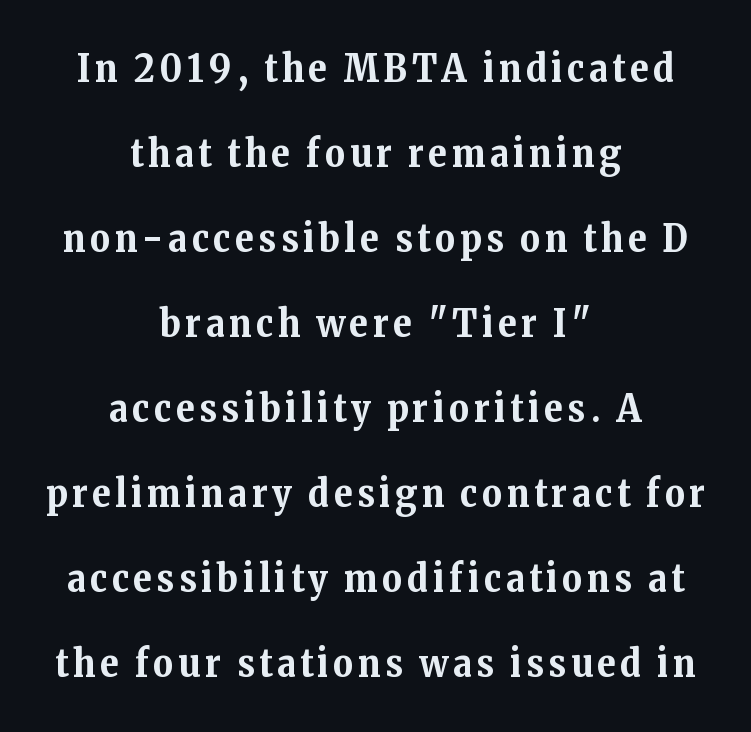
Q: Is the text bold? A: Yes.
Q: Is the text italic (slanted)? A: No, it is upright.
Q: Is the typeface a serif or a sans-serif typeface? A: Serif.
Q: Is the text underlined? A: No.
Q: How is the paragraph aligned? A: Centered.
Q: Is the spacing between lines tight, normal or loose? A: Loose.
Q: Width (condensed, normal, or wide)? A: Normal.
Q: Stroke contrast? A: Medium.
Q: x-height? A: Medium.
Q: Monospaced? A: No.
